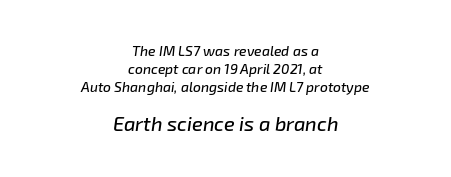
The image shows 20 px text type, italic (leaning right); set centered, normal line spacing (1.27x), normal letter spacing, not underlined; the second (bottom) block is 1.43x larger.
